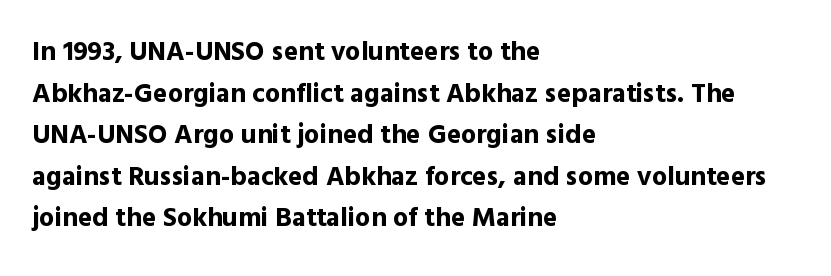
Q: Is the text bold? A: Yes.
Q: Is the text italic (slanted)? A: No, it is upright.
Q: Is the text underlined? A: No.
Q: How is the paragraph aligned? A: Left-aligned.
Q: Is the spacing between letters normal or unusually wide? A: Normal.
Q: Is the spacing between lines tight, normal or loose? A: Normal.
